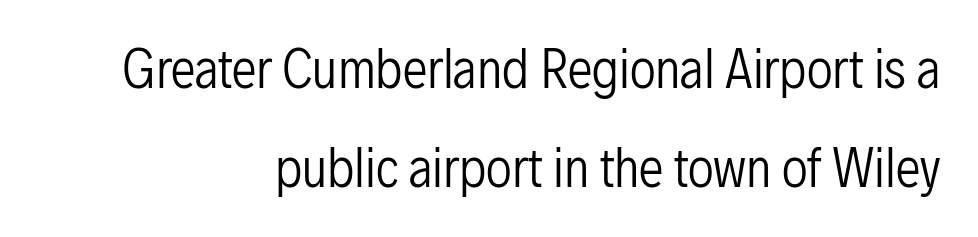
{"serif": "no", "italic": "no", "bold": "no", "weight": "regular", "width": "condensed", "stroke_contrast": "low", "x_height": "medium", "monospaced": "no", "underline": "no", "align": "right", "line_spacing": "loose", "line_spacing_ratio": 1.99, "letter_spacing": "normal", "letter_spacing_em": 0.0, "glyph_px": 50}
